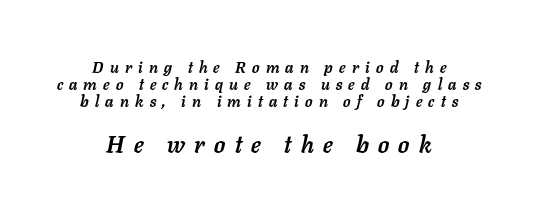
{"italic": "yes", "lean": "right", "slant_degrees": 11, "bold": "yes", "underline": "no", "align": "center", "line_spacing": "tight", "line_spacing_ratio": 1.06, "letter_spacing": "wide", "letter_spacing_em": 0.39, "larger_block": "second", "size_ratio": 1.5, "glyph_px": 24}
